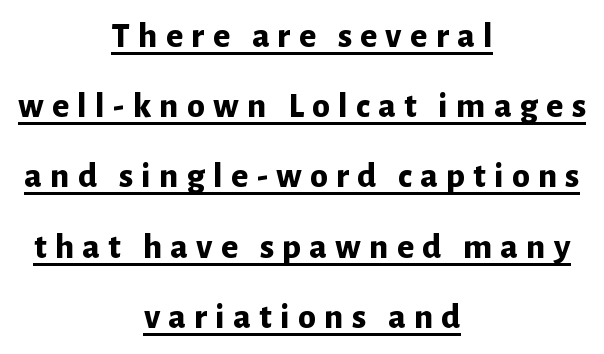
Has an underline been added? It has. How are the letters spaced? Widely, with obvious added tracking. One glance says open: line gaps are wider than usual. How heavy is the stroke? Heavy — this is a bold. Both edges are ragged and mirror each other, which tells us the setting is centered. Note the varied advance widths — an 'i' is clearly narrower than an 'm'.
